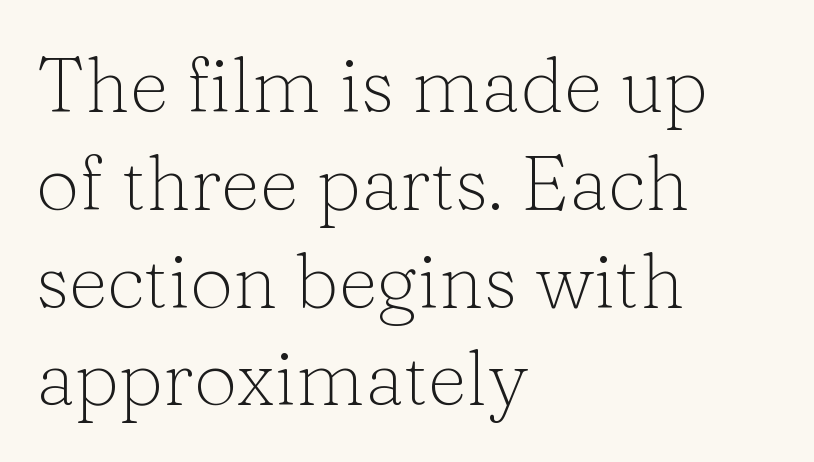
{"serif": "yes", "italic": "no", "bold": "no", "weight": "light", "width": "normal", "stroke_contrast": "low", "x_height": "medium", "monospaced": "no", "underline": "no", "align": "left", "line_spacing": "normal", "line_spacing_ratio": 1.27, "letter_spacing": "normal", "letter_spacing_em": 0.0, "glyph_px": 77}
